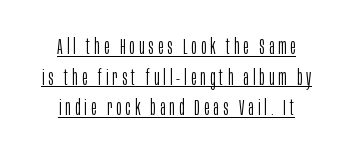
The passage shown is underscored from start to finish. A typesetter would mark this as roman, not italic. Is the type heavy? It reads as light-to-regular instead. This sample keeps an unexceptional amount of space between lines.
